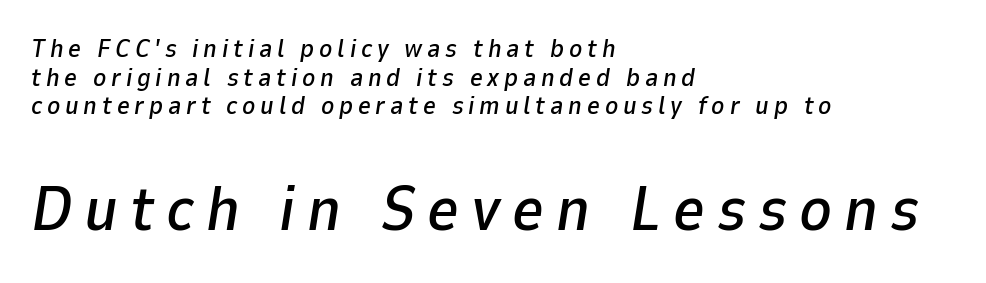
Q: Is the text italic (slanted)? A: Yes, it leans right by about 9 degrees.
Q: Is the text underlined? A: No.
Q: How is the paragraph aligned? A: Left-aligned.
Q: Is the spacing between lines tight, normal or loose? A: Tight.
Q: Which block of text is set in a larger size, the first (top) or the second (bottom)? A: The second (bottom) one.
Q: Width (condensed, normal, or wide)? A: Normal.
Q: Stroke contrast? A: Low.
Q: x-height? A: Medium.
Q: Monospaced? A: No.
